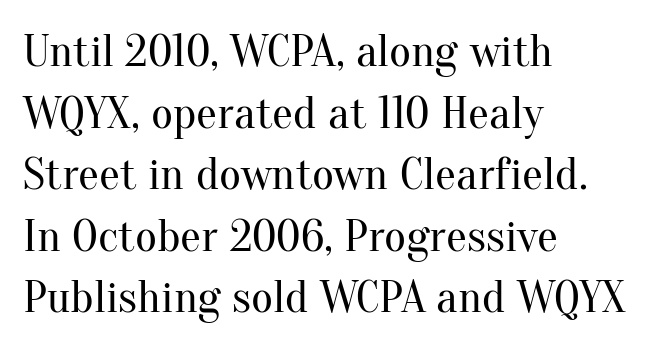
The space directly below the letters is spotless. Stems and bowls with no extra thickness — not bold. The letters advance in unequal steps, a hallmark of proportional type. The axis of the letterforms is exactly vertical.
